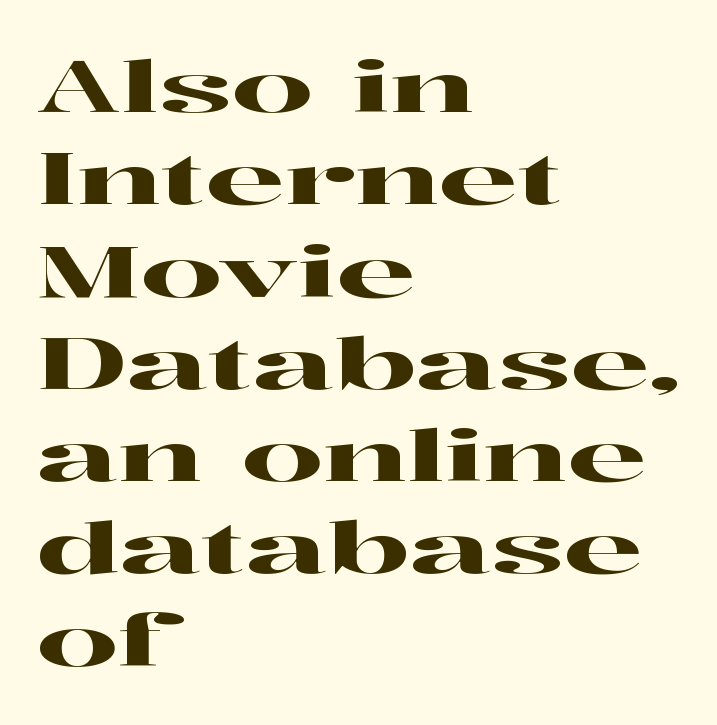
The rendering uses natural spacing where letterforms have individual widths. Teacher's note: observe the even left margin — that is flush-left alignment. Reading down the column, the eye jumps a familiar distance to each next line. A clean baseline with only descenders dipping below it. The type is set solid horizontally, with unmodified tracking.
